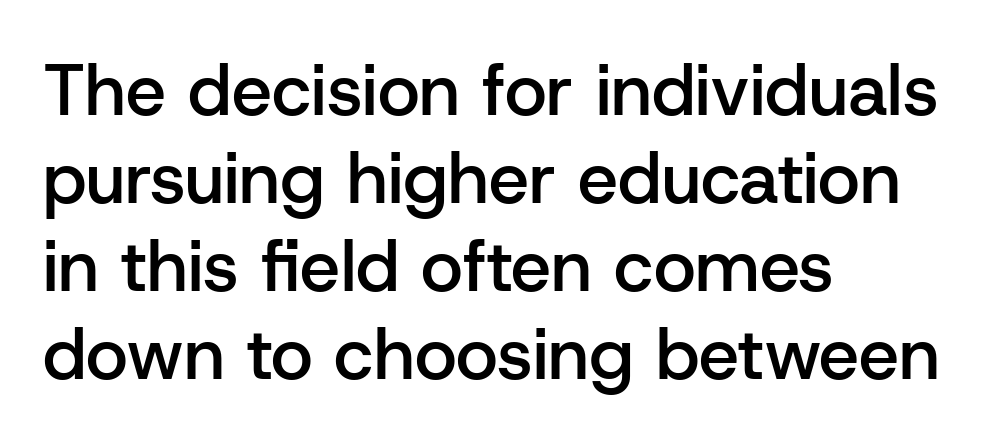
The type is set solid horizontally, with unmodified tracking. Characters remain perfectly vertical along every line. Set as a demibold, roughly 600 on the weight scale. You can tell from the bare stems that sans-serif type was used. Line starts are locked; line ends wander.
